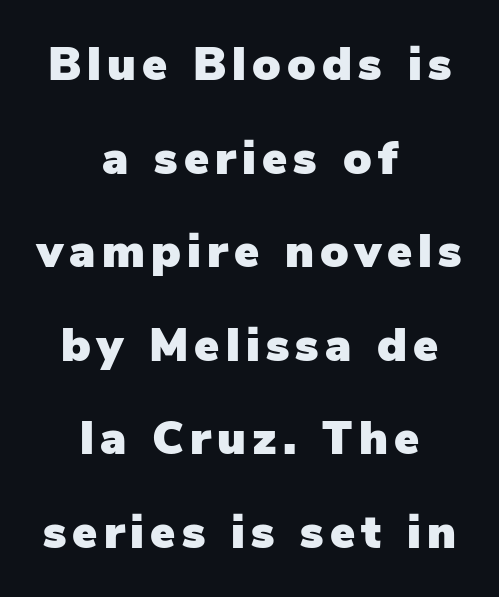
The image shows 47 px sans-serif type, upright; set centered, loose line spacing (1.99x), not underlined; low stroke contrast and a medium x-height.
